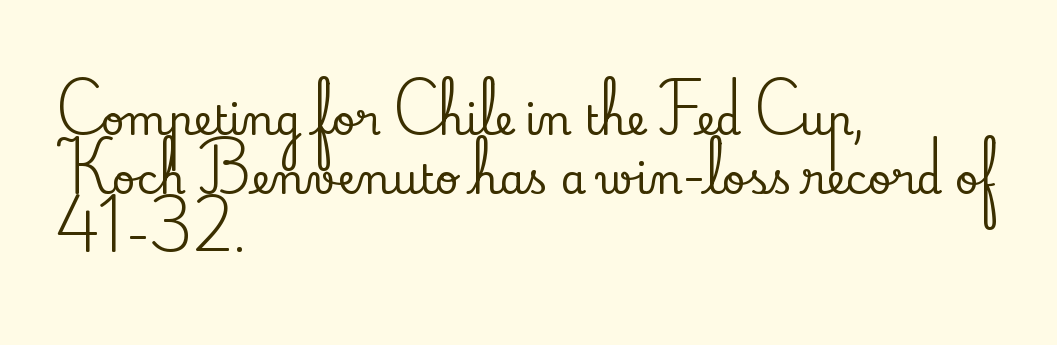
The image shows 41 px serif type, upright; set left-aligned, normal line spacing (1.43x), normal letter spacing, not underlined; low stroke contrast and a small x-height.
